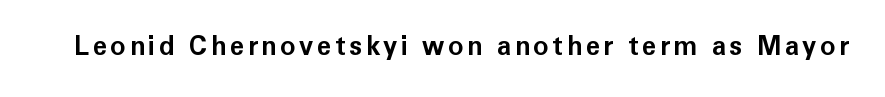
Q: Is the text bold? A: Yes.
Q: Is the text italic (slanted)? A: No, it is upright.
Q: Is the text underlined? A: No.
